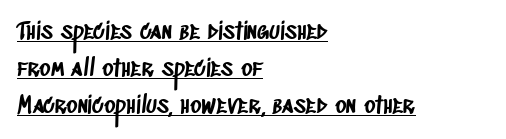
{"underline": "yes", "align": "left", "line_spacing": "normal", "line_spacing_ratio": 1.54, "letter_spacing": "normal", "letter_spacing_em": 0.0, "glyph_px": 24}
